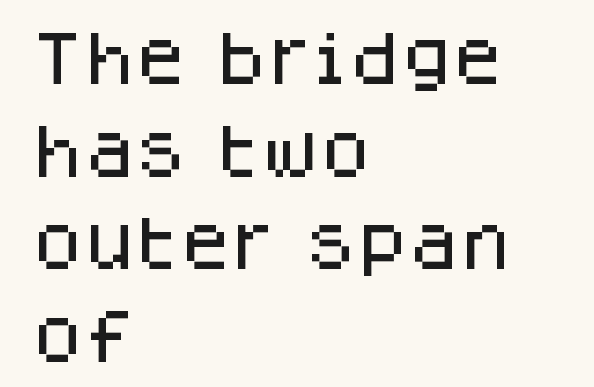
Check the space under the baseline: it is left empty. Here the designer chose a conventional face with non-uniform glyph widths. Notice how the passage keeps a crisp vertical edge on the left only. The letters carry no serifs — their stems end cleanly without finishing strokes. You could call the tracking neutral — neither tight nor loose. Every character sits straight up, as roman type does.
